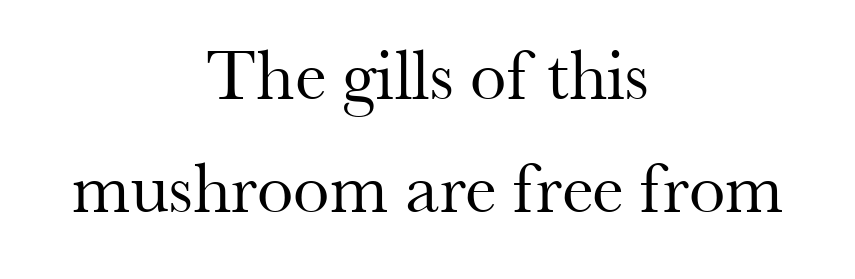
Do the characters align in a grid? No, the font is proportional. Ascenders rise straight up at ninety degrees. Type without underlining. Layout note: lines centered.
